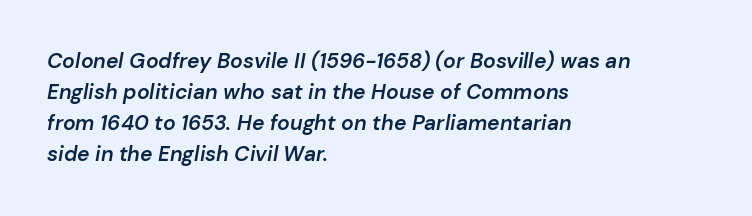
{"italic": "yes", "lean": "right", "slant_degrees": 10, "bold": "semi", "underline": "no", "align": "left", "line_spacing": "normal", "line_spacing_ratio": 1.48, "letter_spacing": "normal", "letter_spacing_em": 0.0, "glyph_px": 21}
